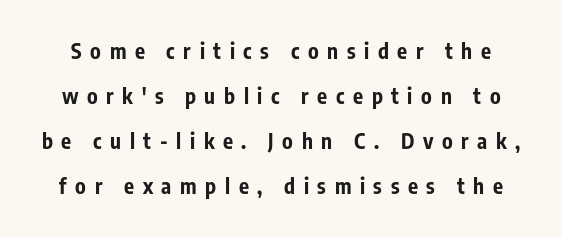
Q: Is the text bold? A: Yes.
Q: Is the text italic (slanted)? A: No, it is upright.
Q: Is the text underlined? A: No.
Q: Is the spacing between letters normal or unusually wide? A: Unusually wide.
Q: Is the spacing between lines tight, normal or loose? A: Loose.
